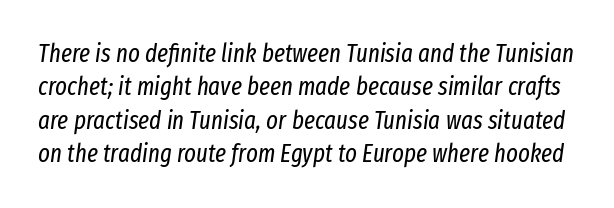
The image shows 25 px text type, italic (leaning right); set normal line spacing (1.34x), normal letter spacing, not underlined.
